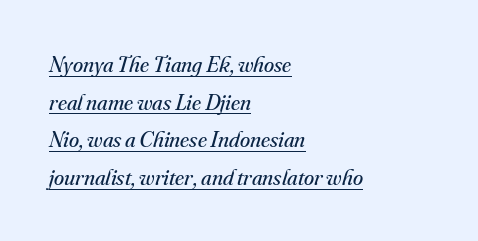
The image shows 23 px text type, italic (leaning right); set left-aligned, normal line spacing (1.64x), normal letter spacing, underlined.
